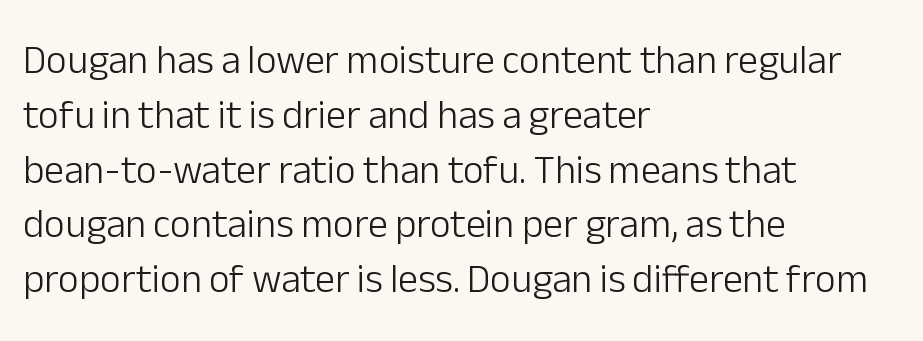
Upright lettering throughout. Unmarked baselines from the first word to the last. Is this a fixed-width face? No — the glyphs have proportional, varying widths. The type is set solid horizontally, with unmodified tracking.
